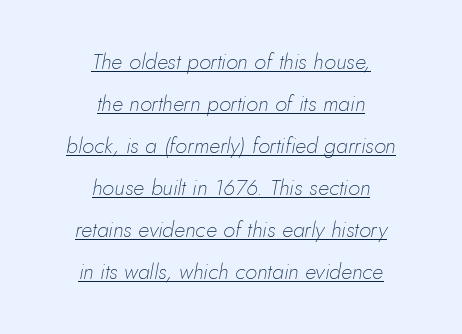
{"italic": "yes", "lean": "right", "slant_degrees": 10, "bold": "no", "underline": "yes", "align": "center", "line_spacing": "loose", "line_spacing_ratio": 1.91, "letter_spacing": "normal", "letter_spacing_em": 0.0, "glyph_px": 22}
